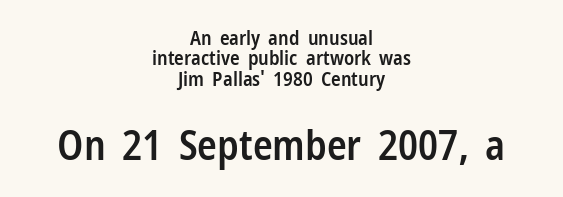
{"serif": "no", "italic": "no", "bold": "semi", "weight": "semibold", "width": "condensed", "stroke_contrast": "low", "x_height": "medium", "monospaced": "no", "underline": "no", "align": "center", "line_spacing": "tight", "line_spacing_ratio": 1.02, "letter_spacing": "normal", "letter_spacing_em": 0.0, "larger_block": "second", "size_ratio": 2.05, "glyph_px": 41}
